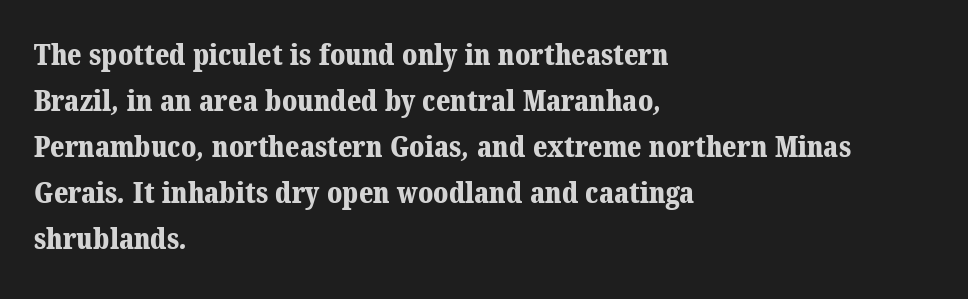
Q: Is the text bold? A: Yes.
Q: Is the typeface a serif or a sans-serif typeface? A: Serif.
Q: Is the text underlined? A: No.
Q: How is the paragraph aligned? A: Left-aligned.
Q: Is the spacing between letters normal or unusually wide? A: Normal.
Q: Is the spacing between lines tight, normal or loose? A: Normal.
Q: Width (condensed, normal, or wide)? A: Normal.
Q: Stroke contrast? A: Medium.
Q: x-height? A: Medium.
Q: Monospaced? A: No.
